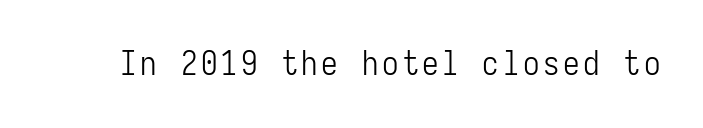
{"serif": "no", "italic": "no", "bold": "no", "weight": "light", "width": "condensed", "stroke_contrast": "low", "x_height": "medium", "monospaced": "yes", "underline": "no", "glyph_px": 33}
